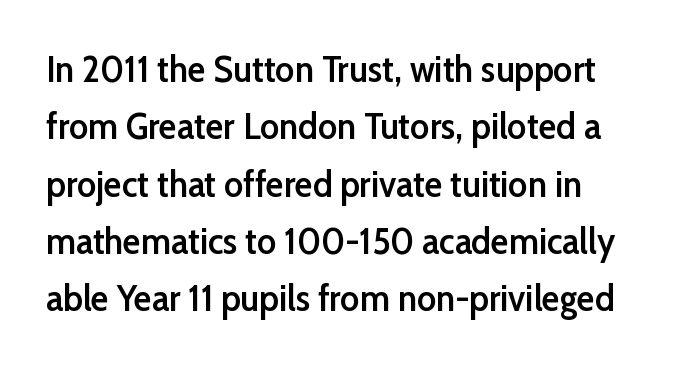
The image shows 37 px semibold sans-serif type, upright; set left-aligned, normal line spacing (1.55x), normal letter spacing, not underlined; low stroke contrast and a medium x-height.
